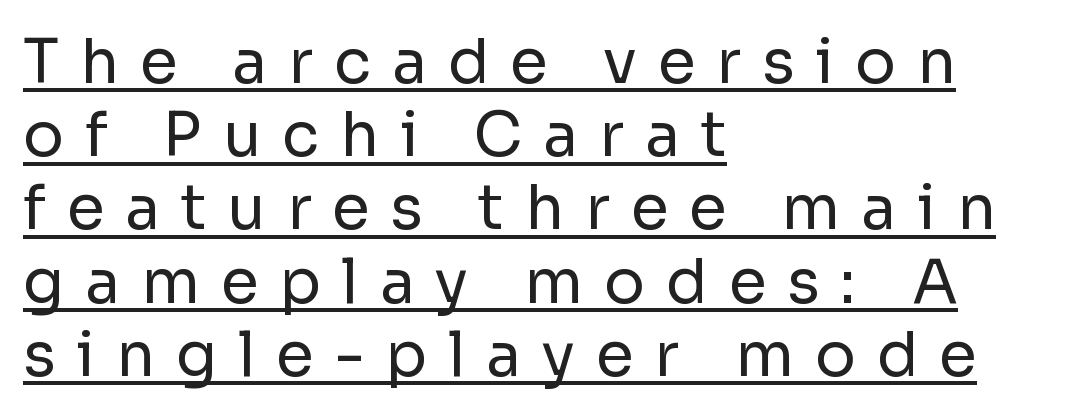
Q: Is the text bold? A: No.
Q: Is the text italic (slanted)? A: No, it is upright.
Q: Is the typeface a serif or a sans-serif typeface? A: Sans-serif.
Q: Is the text underlined? A: Yes.
Q: How is the paragraph aligned? A: Left-aligned.
Q: Is the spacing between letters normal or unusually wide? A: Unusually wide.
Q: Width (condensed, normal, or wide)? A: Normal.
Q: Stroke contrast? A: Low.
Q: x-height? A: Medium.
Q: Monospaced? A: No.
